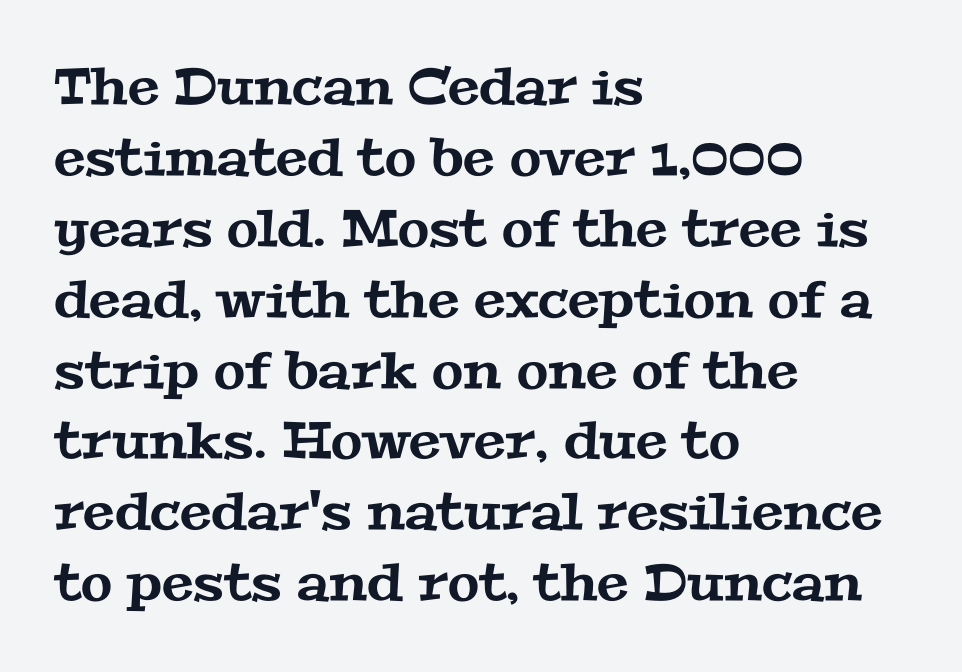
{"serif": "yes", "width": "wide", "stroke_contrast": "medium", "x_height": "medium", "monospaced": "no", "underline": "no", "align": "left", "line_spacing": "normal", "line_spacing_ratio": 1.39, "letter_spacing": "normal", "letter_spacing_em": 0.0, "glyph_px": 51}
